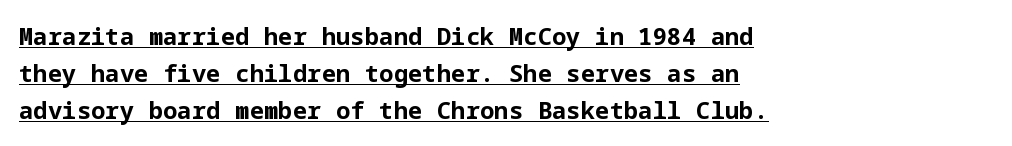
The image shows 24 px bold type, upright; set left-aligned, normal line spacing (1.54x), normal letter spacing, underlined.
